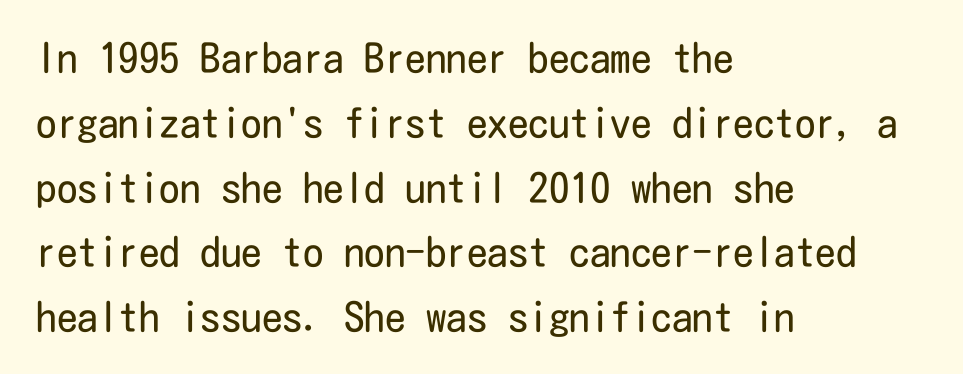
Italic? Not at all — the glyphs are vertical. Casual observation: everything's shoved over to the left. The designer went with a sans here, leaving each stem footless. Descender tails drop into unmarked territory.
